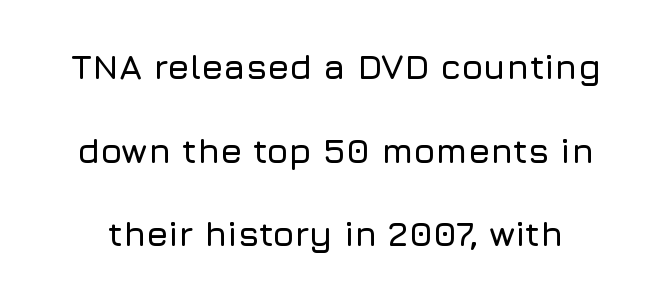
{"serif": "no", "italic": "no", "width": "normal", "stroke_contrast": "low", "x_height": "medium", "monospaced": "no", "underline": "no", "line_spacing": "loose", "line_spacing_ratio": 2.39, "letter_spacing": "normal", "letter_spacing_em": 0.0, "glyph_px": 35}
